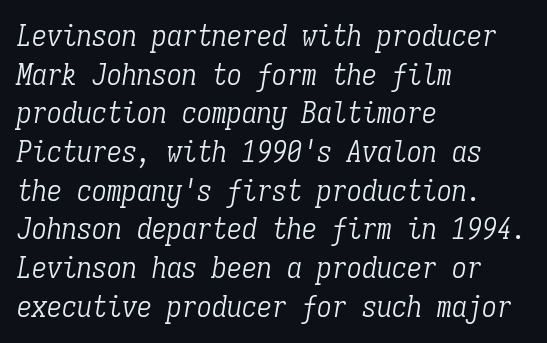
These lines are rendered in a fixed-pitch font. Would a proofreader flag this as italicized? Yes. The typesetter chose a ragged-right arrangement here. The line-height multiplier appears to be the usual default.
